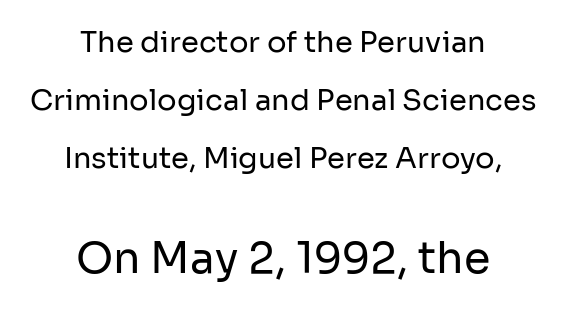
{"serif": "no", "italic": "no", "bold": "no", "weight": "regular", "width": "normal", "stroke_contrast": "low", "x_height": "medium", "monospaced": "no", "underline": "no", "align": "center", "line_spacing": "loose", "line_spacing_ratio": 2.0, "letter_spacing": "normal", "letter_spacing_em": 0.0, "larger_block": "second", "size_ratio": 1.48, "glyph_px": 43}
